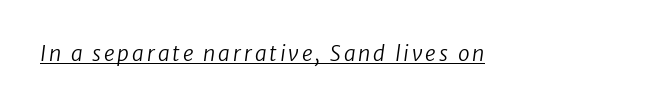
The image shows 21 px text type, italic (leaning right); set underlined.
